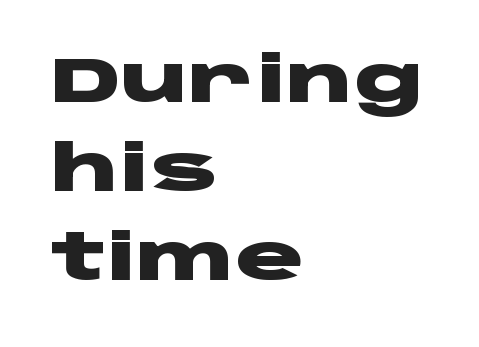
{"serif": "no", "italic": "no", "bold": "yes", "weight": "heavy", "width": "wide", "stroke_contrast": "low", "x_height": "large", "monospaced": "no", "underline": "no", "align": "left", "line_spacing": "normal", "line_spacing_ratio": 1.39, "letter_spacing": "normal", "letter_spacing_em": 0.0, "glyph_px": 64}
